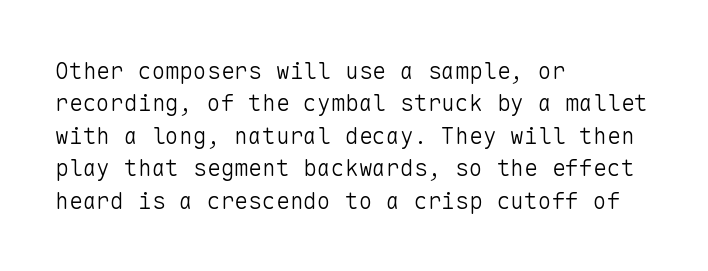
The image shows 23 px text type, upright; set left-aligned, normal line spacing (1.41x), normal letter spacing, not underlined.
